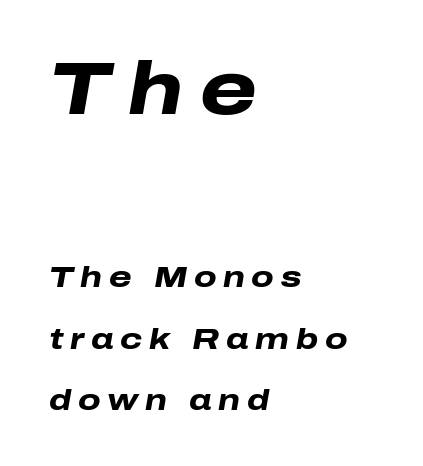
{"italic": "yes", "lean": "right", "slant_degrees": 10, "bold": "yes", "weight": "heavy", "width": "wide", "stroke_contrast": "low", "x_height": "medium", "monospaced": "no", "underline": "no", "align": "left", "line_spacing": "loose", "line_spacing_ratio": 2.11, "letter_spacing": "wide", "letter_spacing_em": 0.23, "larger_block": "first", "size_ratio": 2.52, "glyph_px": 73}
